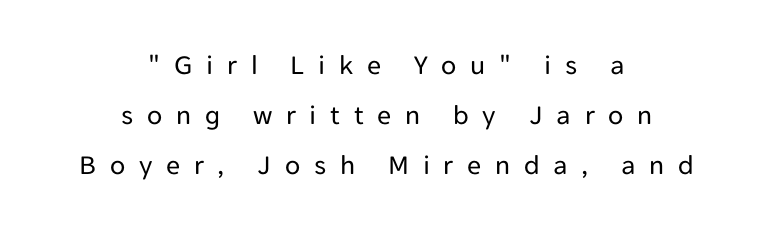
The image shows 28 px regular-weight sans-serif type, upright; set centered, line spacing 1.78x, unusually wide letter spacing (+0.49 em), not underlined; low stroke contrast and a medium x-height.
